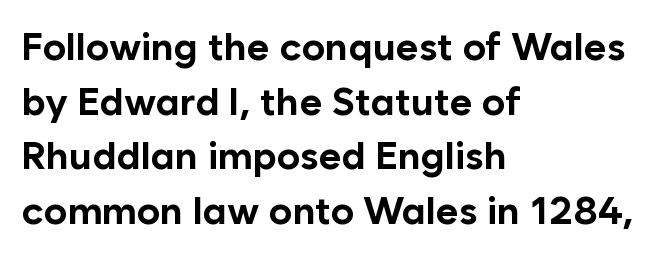
The face used here is proportionally spaced, like ordinary book or web type. The ragged edge is on the right, which tells us the setting is flush left. The rendering uses a moderate line-height, typical for paragraphs. Note: no serifs on the glyphs.
